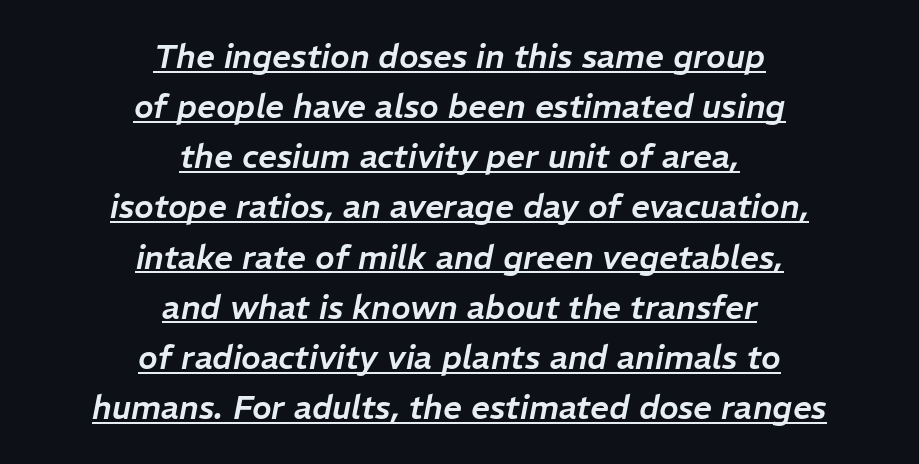
The image shows 33 px text type, italic (leaning right); set centered, normal line spacing (1.52x), normal letter spacing, underlined; low stroke contrast and a medium x-height.
